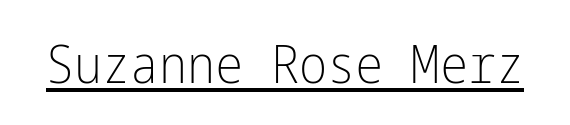
The image shows 53 px light, condensed sans-serif type, upright; set normal letter spacing, underlined; low stroke contrast and a medium x-height.
